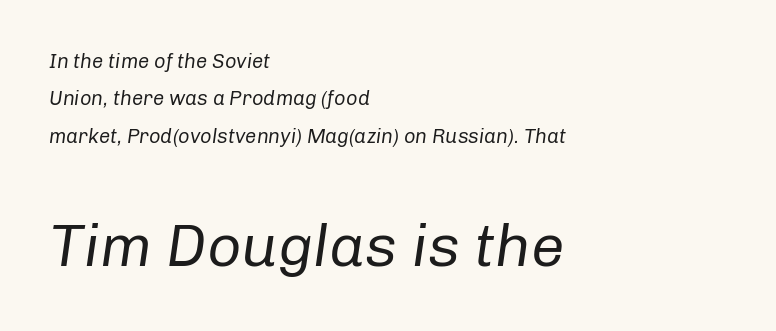
The image shows 60 px regular-weight type, italic (leaning right); set left-aligned, line spacing 1.87x, normal letter spacing, not underlined; the second (bottom) block is 3.0x larger; low stroke contrast and a medium x-height.
